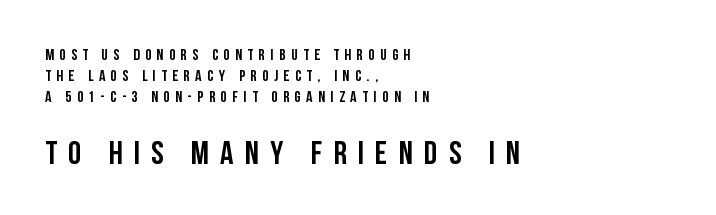
The face used here is a sans, in the tradition of grotesques and geometrics. Spacing verdict: proportional, widths tailored to each character. Students, note that the glyphs here are deliberately spaced far apart. These words are printed bold, with thick strokes throughout. Letters rest on an invisible, unmarked baseline. Horizontal alignment here is leftward, the default for most running prose.
